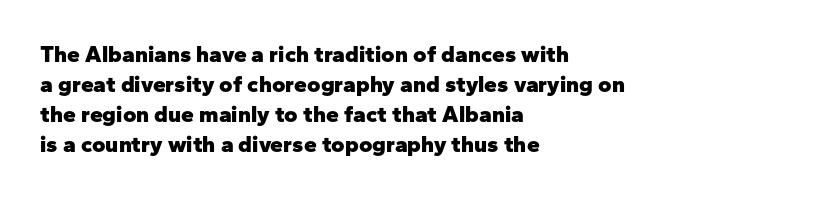
{"italic": "no", "bold": "yes", "underline": "no", "align": "left", "line_spacing": "normal", "line_spacing_ratio": 1.31, "letter_spacing": "normal", "letter_spacing_em": 0.0, "glyph_px": 23}
